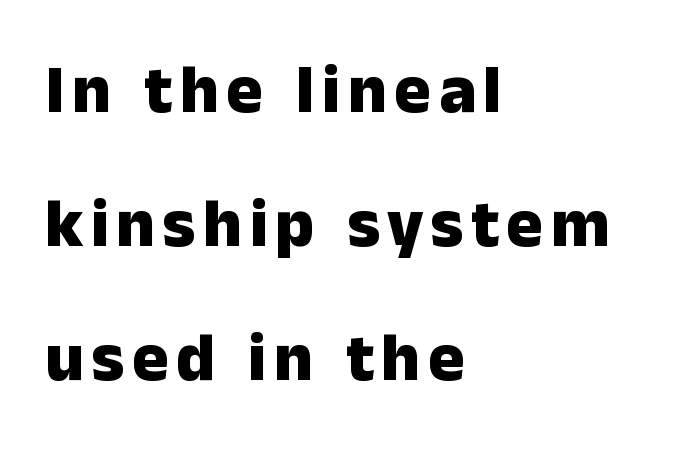
{"serif": "no", "italic": "no", "bold": "yes", "weight": "heavy", "width": "normal", "stroke_contrast": "low", "x_height": "medium", "monospaced": "no", "underline": "no", "align": "left", "line_spacing": "loose", "line_spacing_ratio": 1.97, "glyph_px": 68}
